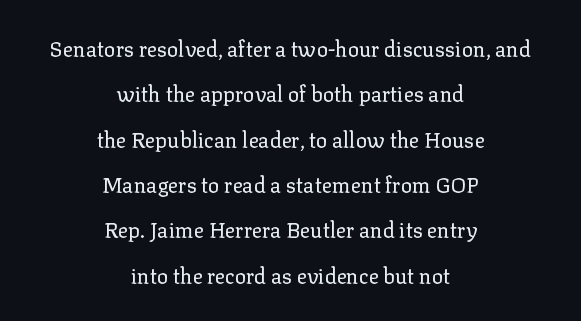
Q: Is the text bold? A: No.
Q: Is the text italic (slanted)? A: No, it is upright.
Q: Is the text underlined? A: No.
Q: How is the paragraph aligned? A: Centered.
Q: Is the spacing between letters normal or unusually wide? A: Normal.
Q: Is the spacing between lines tight, normal or loose? A: Loose.
